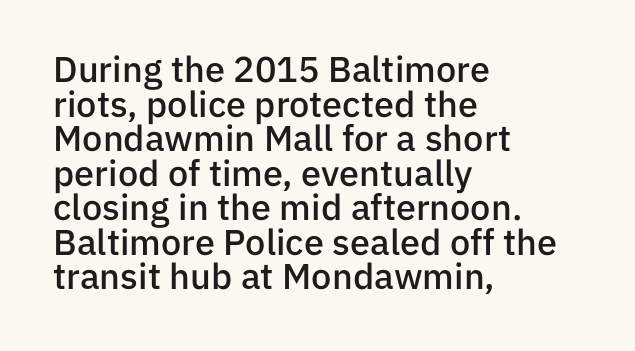
Q: Is the text bold? A: Semi-bold.
Q: Is the text italic (slanted)? A: No, it is upright.
Q: Is the typeface a serif or a sans-serif typeface? A: Sans-serif.
Q: Is the text underlined? A: No.
Q: How is the paragraph aligned? A: Left-aligned.
Q: Is the spacing between letters normal or unusually wide? A: Normal.
Q: Is the spacing between lines tight, normal or loose? A: Tight.
Q: Width (condensed, normal, or wide)? A: Normal.
Q: Stroke contrast? A: Low.
Q: x-height? A: Medium.
Q: Monospaced? A: No.
